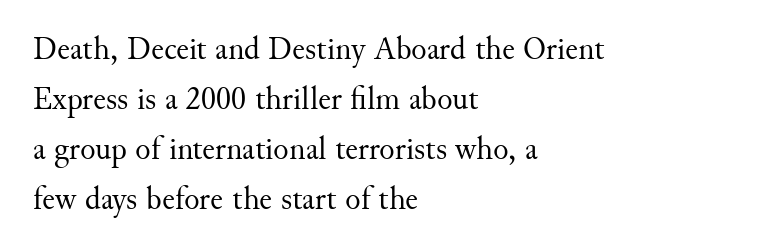
The image shows 32 px regular-weight serif type, upright; set left-aligned, normal line spacing (1.56x), normal letter spacing, not underlined; medium stroke contrast and a small x-height.
